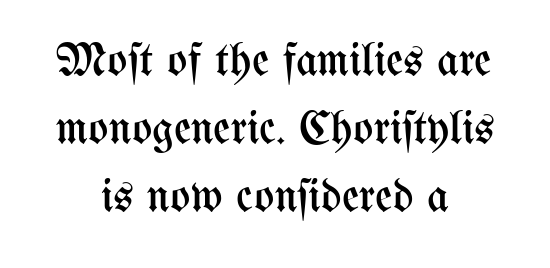
Q: Is the text bold? A: No.
Q: Is the text italic (slanted)? A: No, it is upright.
Q: Is the text underlined? A: No.
Q: How is the paragraph aligned? A: Centered.
Q: Is the spacing between letters normal or unusually wide? A: Normal.
Q: Is the spacing between lines tight, normal or loose? A: Normal.
Q: Width (condensed, normal, or wide)? A: Condensed.
Q: Stroke contrast? A: Medium.
Q: x-height? A: Medium.
Q: Monospaced? A: No.
